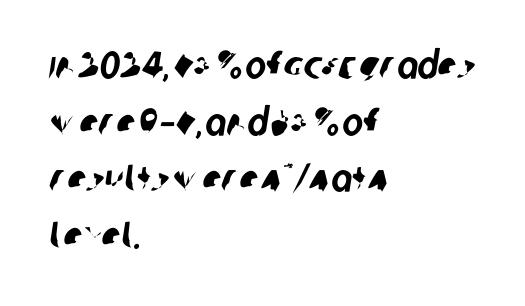
Q: Is the typeface a serif or a sans-serif typeface? A: Sans-serif.
Q: Is the text underlined? A: No.
Q: How is the paragraph aligned? A: Left-aligned.
Q: Is the spacing between letters normal or unusually wide? A: Normal.
Q: Is the spacing between lines tight, normal or loose? A: Normal.
Q: Width (condensed, normal, or wide)? A: Condensed.
Q: Stroke contrast? A: Low.
Q: x-height? A: Large.
Q: Monospaced? A: No.
